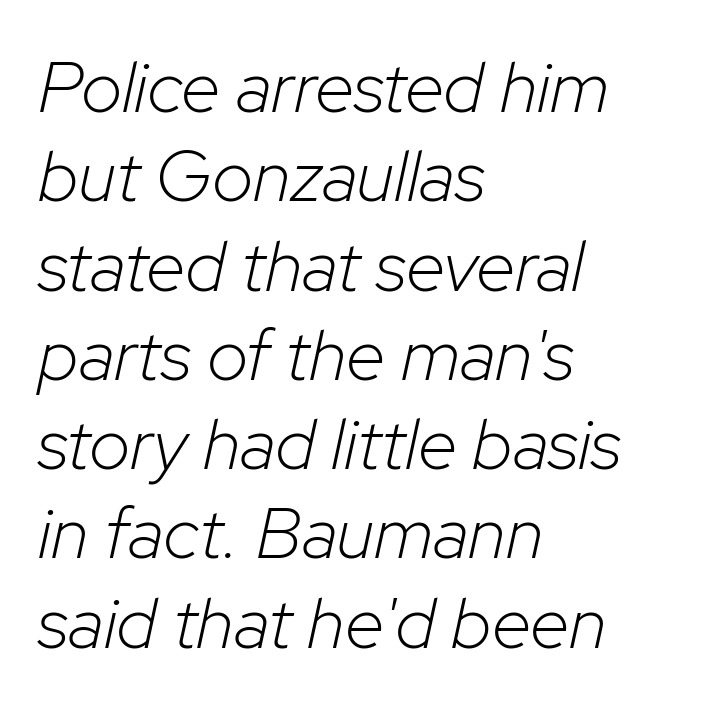
Layout note: lines flush left. Unbolded letterforms with no extra heft. Spacing between characters is what you'd get straight out of the box. The string is rendered with underlining switched off. Yep, that's italic — everything's leaning.
